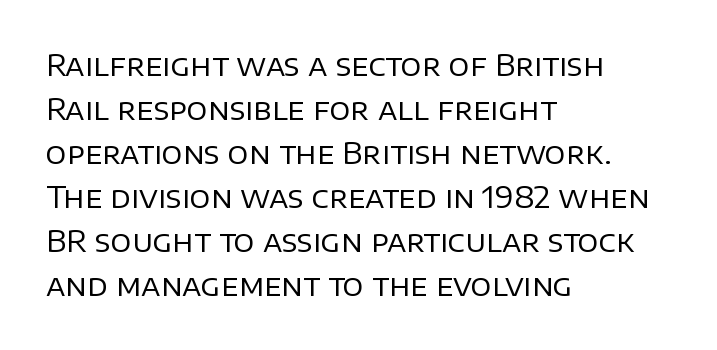
The image shows 29 px regular-weight sans-serif type, upright; set left-aligned, normal line spacing (1.52x), normal letter spacing, not underlined; low stroke contrast and a large x-height.
